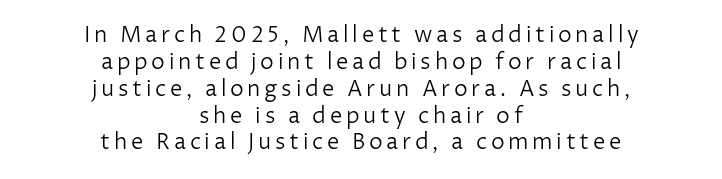
This rendering features lettering with no underline. Weight class: somewhere from thin through regular. Casual observation: everything's sitting right in the middle. Quick note: not italic, upright.
